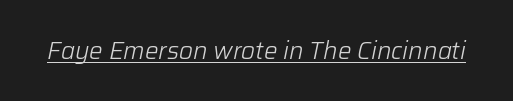
The image shows 24 px text type, italic (leaning right); set normal letter spacing, underlined.
